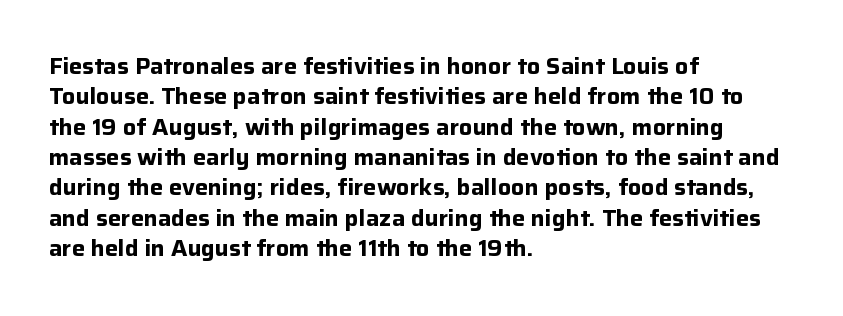
Q: Is the text bold? A: Yes.
Q: Is the text italic (slanted)? A: No, it is upright.
Q: Is the text underlined? A: No.
Q: How is the paragraph aligned? A: Left-aligned.
Q: Is the spacing between letters normal or unusually wide? A: Normal.
Q: Is the spacing between lines tight, normal or loose? A: Normal.
